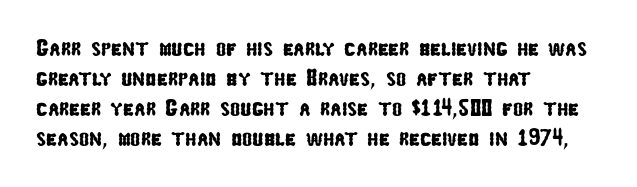
The image shows 24 px text type; set left-aligned, normal line spacing (1.25x), normal letter spacing, not underlined.
